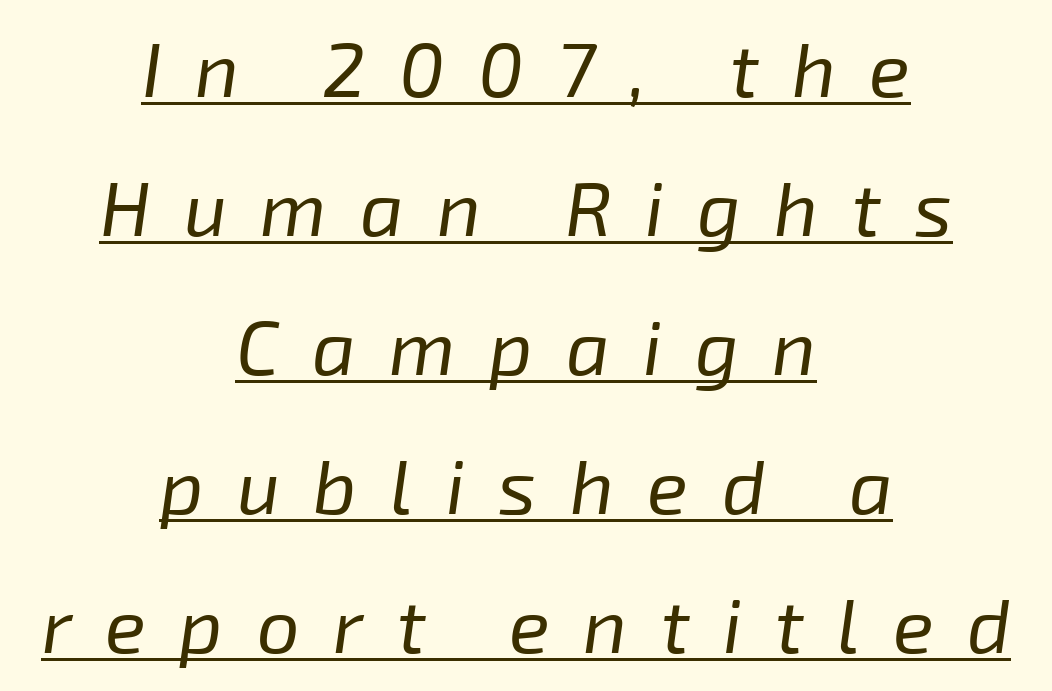
Weight class: somewhere from thin through regular. Slant detected: the letters are inclined. The passage shown is typed in a proportional face where columns would drift. This sample carries an underscore along the baseline area. The face used here is rendered with a markedly widened letterfit.
